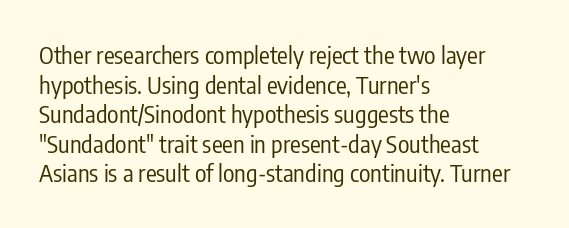
Q: Is the text bold? A: No.
Q: Is the text italic (slanted)? A: No, it is upright.
Q: Is the text underlined? A: No.
Q: How is the paragraph aligned? A: Left-aligned.
Q: Is the spacing between letters normal or unusually wide? A: Normal.
